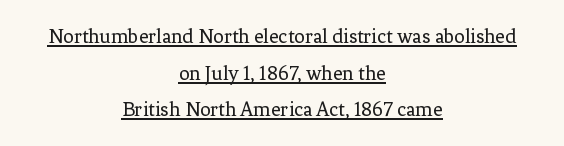
The image shows 21 px text type, upright; set centered, line spacing 1.74x, normal letter spacing, underlined.
